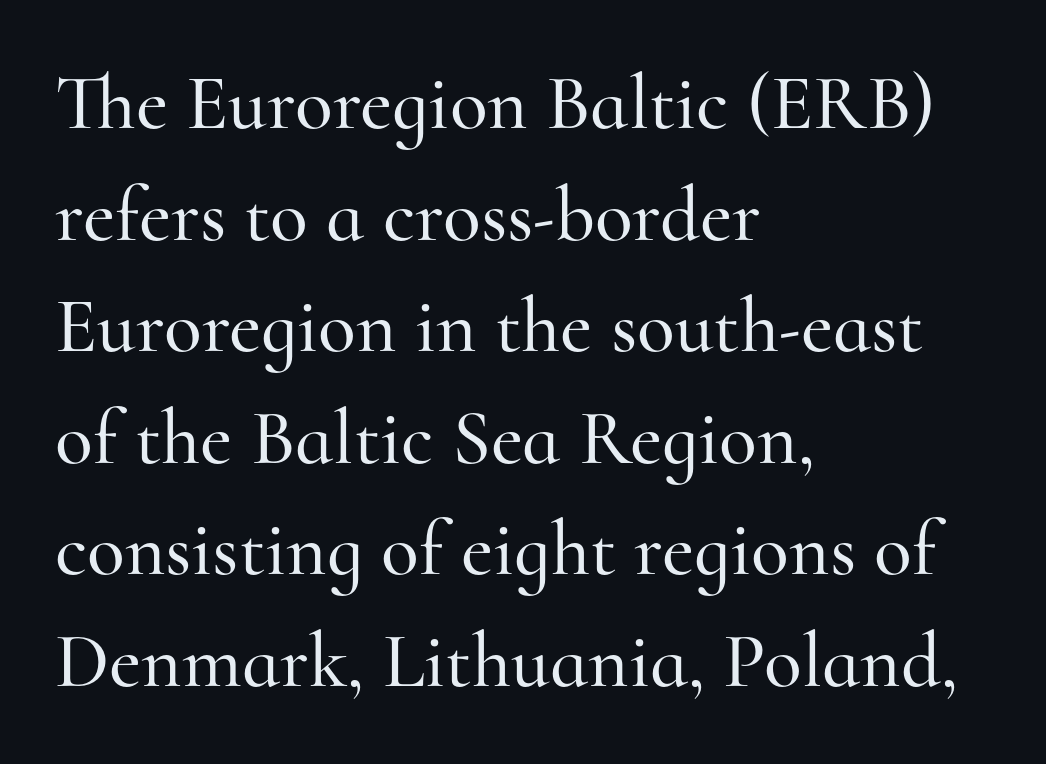
Q: Is the text italic (slanted)? A: No, it is upright.
Q: Is the typeface a serif or a sans-serif typeface? A: Serif.
Q: Is the text underlined? A: No.
Q: How is the paragraph aligned? A: Left-aligned.
Q: Is the spacing between letters normal or unusually wide? A: Normal.
Q: Is the spacing between lines tight, normal or loose? A: Normal.
Q: Width (condensed, normal, or wide)? A: Normal.
Q: Stroke contrast? A: High.
Q: x-height? A: Small.
Q: Monospaced? A: No.
